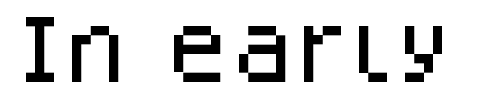
Q: Is the text italic (slanted)? A: No, it is upright.
Q: Is the typeface a serif or a sans-serif typeface? A: Sans-serif.
Q: Is the text underlined? A: No.
Q: Is the spacing between letters normal or unusually wide? A: Normal.
Q: Width (condensed, normal, or wide)? A: Normal.
Q: Stroke contrast? A: Low.
Q: x-height? A: Large.
Q: Monospaced? A: No.
